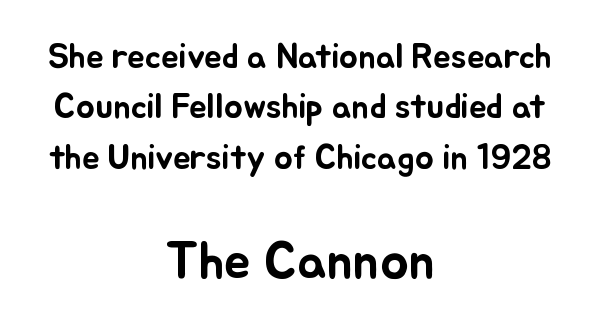
Q: Is the text italic (slanted)? A: No, it is upright.
Q: Is the text underlined? A: No.
Q: How is the paragraph aligned? A: Centered.
Q: Is the spacing between letters normal or unusually wide? A: Normal.
Q: Is the spacing between lines tight, normal or loose? A: Normal.
Q: Which block of text is set in a larger size, the first (top) or the second (bottom)? A: The second (bottom) one.
Q: Width (condensed, normal, or wide)? A: Normal.
Q: Stroke contrast? A: Low.
Q: x-height? A: Small.
Q: Monospaced? A: No.
